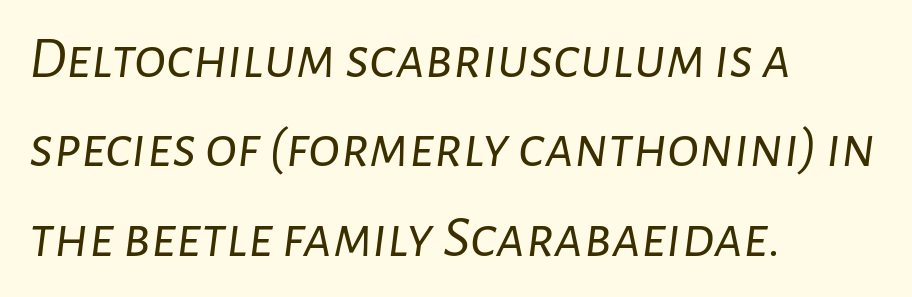
The rendering anchors every line to the left-hand side. Is this a fixed-width face? No — the glyphs have proportional, varying widths. Short note: letters normally spaced. Honestly, the row spacing looks completely unremarkable. This sample uses an oblique cut, with every glyph tilted off the vertical. Underlining? Definitely not there.
